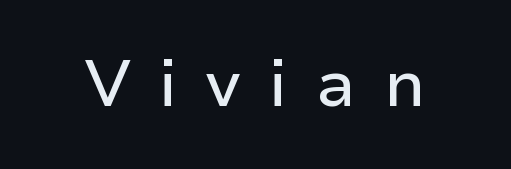
Q: Is the text italic (slanted)? A: No, it is upright.
Q: Is the typeface a serif or a sans-serif typeface? A: Sans-serif.
Q: Is the text underlined? A: No.
Q: Is the spacing between letters normal or unusually wide? A: Unusually wide.
Q: Width (condensed, normal, or wide)? A: Normal.
Q: Stroke contrast? A: Low.
Q: x-height? A: Medium.
Q: Monospaced? A: No.
